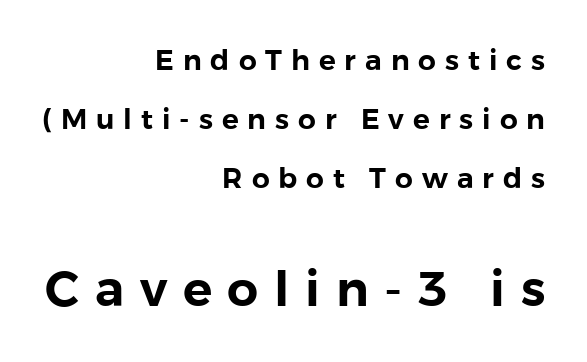
{"serif": "no", "italic": "no", "width": "normal", "x_height": "medium", "monospaced": "no", "underline": "no", "align": "right", "line_spacing": "loose", "line_spacing_ratio": 2.11, "letter_spacing": "wide", "letter_spacing_em": 0.32, "larger_block": "second", "size_ratio": 1.75, "glyph_px": 49}
